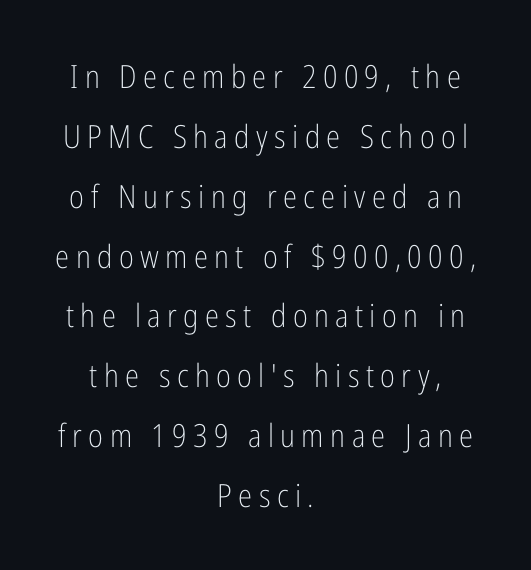
The image shows 32 px light, condensed sans-serif type, upright; set centered, line spacing 1.87x, unusually wide letter spacing (+0.2 em), not underlined; low stroke contrast and a medium x-height.
